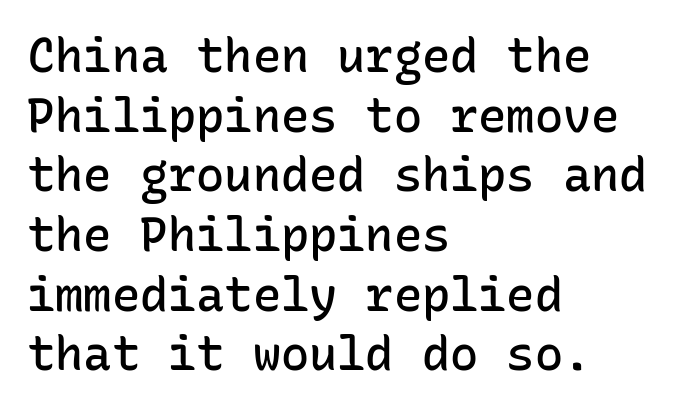
In CSS terms this would be text-align: left. Posture: straight, roman, zero tilt. Typesetter's note: demi weight, one step under bold. The letters march in equal steps, a hallmark of fixed-pitch type.
